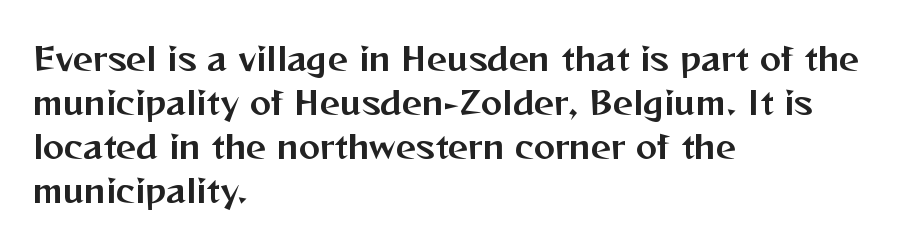
The image shows 32 px sans-serif type, upright; set left-aligned, normal line spacing (1.37x), normal letter spacing, not underlined; medium stroke contrast and a medium x-height.
